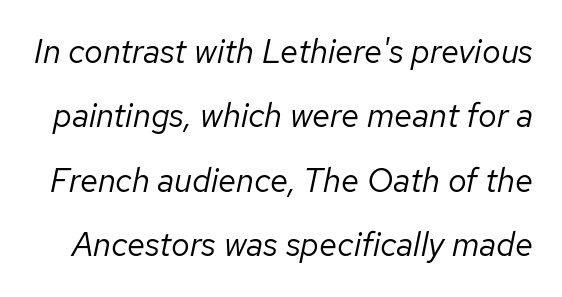
{"italic": "yes", "lean": "right", "slant_degrees": 12, "bold": "no", "weight": "regular", "width": "normal", "stroke_contrast": "low", "x_height": "medium", "monospaced": "no", "underline": "no", "line_spacing": "loose", "line_spacing_ratio": 1.95, "letter_spacing": "normal", "letter_spacing_em": 0.0, "glyph_px": 33}
